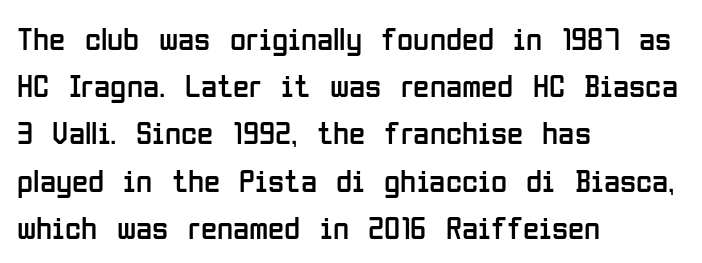
{"serif": "no", "italic": "no", "bold": "no", "weight": "regular", "width": "condensed", "stroke_contrast": "low", "x_height": "medium", "monospaced": "no", "underline": "no", "align": "left", "line_spacing": "normal", "line_spacing_ratio": 1.43, "letter_spacing": "normal", "letter_spacing_em": 0.0, "glyph_px": 33}
